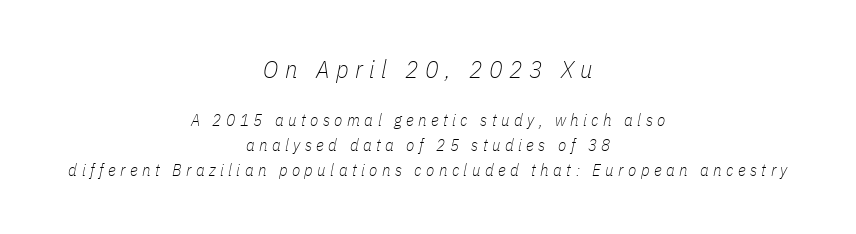
{"italic": "yes", "lean": "right", "slant_degrees": 11, "bold": "no", "underline": "no", "align": "center", "line_spacing": "normal", "line_spacing_ratio": 1.46, "letter_spacing": "wide", "letter_spacing_em": 0.26, "larger_block": "first", "size_ratio": 1.47, "glyph_px": 25}
